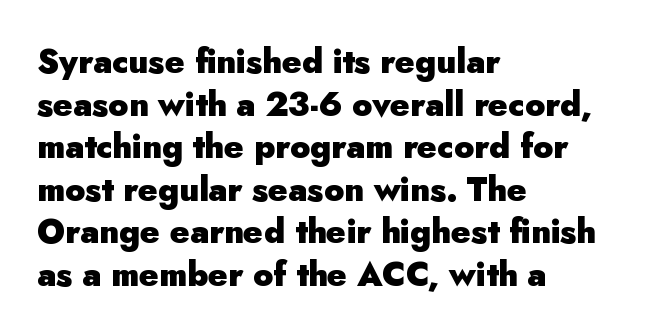
{"serif": "no", "italic": "no", "bold": "yes", "weight": "heavy", "width": "normal", "stroke_contrast": "low", "x_height": "small", "monospaced": "no", "underline": "no", "align": "left", "line_spacing": "normal", "line_spacing_ratio": 1.29, "letter_spacing": "normal", "letter_spacing_em": 0.0, "glyph_px": 33}
